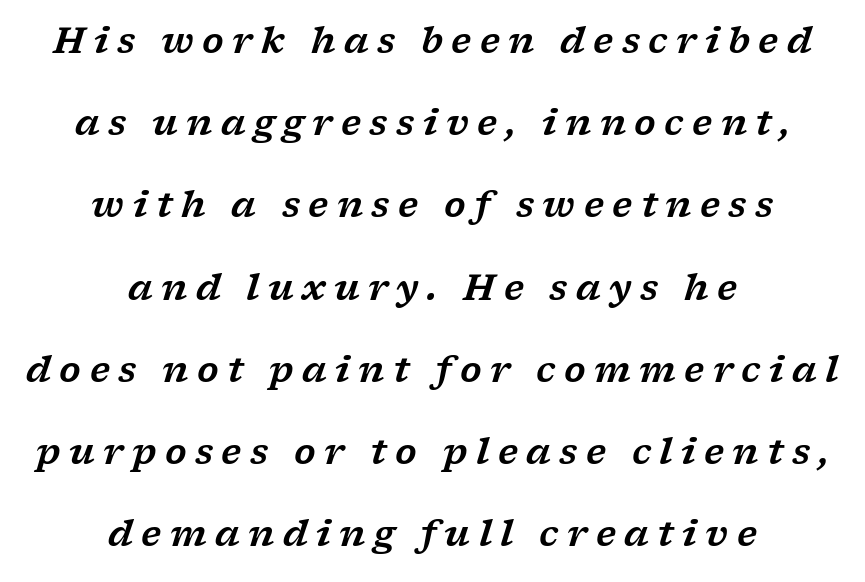
The image shows 35 px wide serif type, italic (leaning right); set centered, loose line spacing (2.35x), unusually wide letter spacing (+0.24 em), not underlined; low stroke contrast and a medium x-height.
